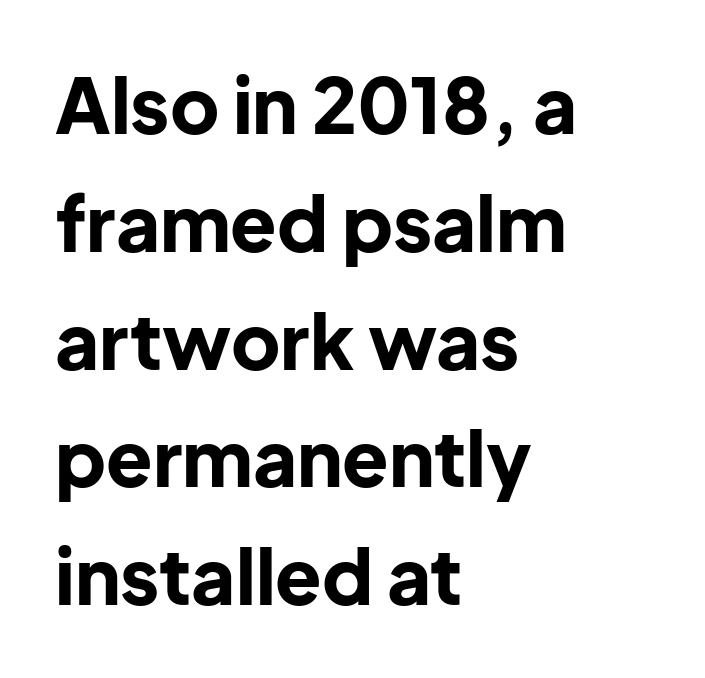
Tracking here is standard; glyphs follow each other at the usual distance. Ordinary non-slanted type is in use. Is this a fixed-width face? No — the glyphs have proportional, varying widths. Check under the words: just untouched page. Typeset ragged right — the left edge is the straight one. Students, this is bold: see how much ink each stroke carries.
